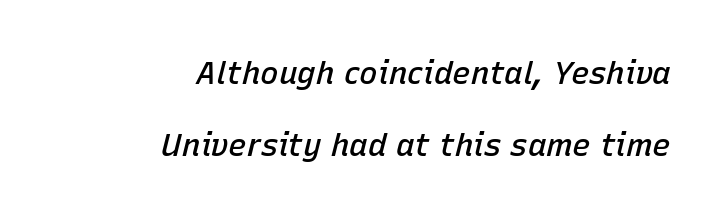
{"italic": "yes", "lean": "right", "slant_degrees": 15, "bold": "semi", "weight": "semibold", "width": "normal", "stroke_contrast": "low", "x_height": "medium", "monospaced": "no", "underline": "no", "align": "right", "line_spacing": "loose", "line_spacing_ratio": 2.31, "letter_spacing": "normal", "letter_spacing_em": 0.0, "glyph_px": 31}
